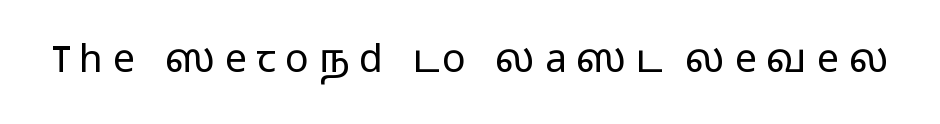
Q: Is the text bold? A: No.
Q: Is the text italic (slanted)? A: No, it is upright.
Q: Is the typeface a serif or a sans-serif typeface? A: Sans-serif.
Q: Is the text underlined? A: No.
Q: Is the spacing between letters normal or unusually wide? A: Unusually wide.
Q: Width (condensed, normal, or wide)? A: Wide.
Q: Stroke contrast? A: Low.
Q: x-height? A: Medium.
Q: Monospaced? A: No.
